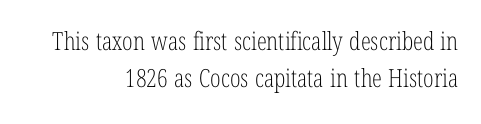
The image shows 25 px text type, upright; set right-aligned, normal line spacing (1.49x), normal letter spacing, not underlined.
